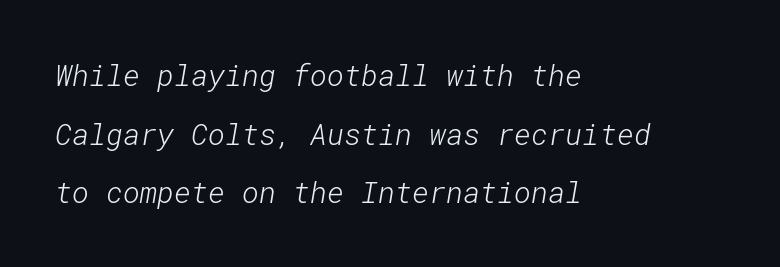
{"serif": "no", "bold": "no", "weight": "light", "width": "normal", "stroke_contrast": "low", "x_height": "medium", "underline": "no", "align": "left", "line_spacing": "loose", "line_spacing_ratio": 2.02, "letter_spacing": "normal", "letter_spacing_em": 0.0, "glyph_px": 29}
